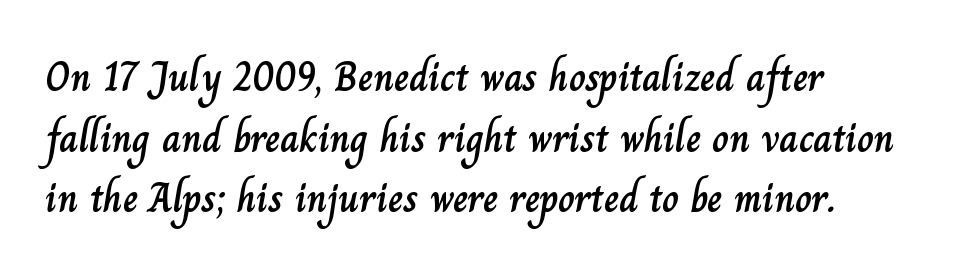
Do the characters align in a grid? No, the font is proportional. The leading is moderate, giving the passage an even texture. The words here are not underlined. The ragged edge is on the right, which tells us the setting is flush left.
